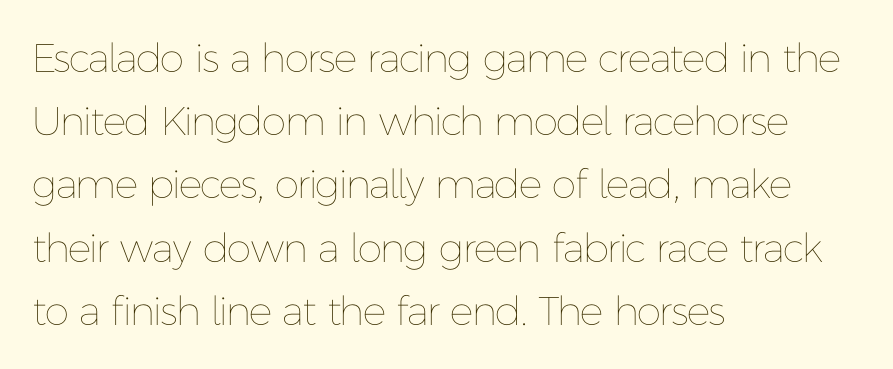
{"italic": "no", "bold": "no", "weight": "thin", "width": "normal", "stroke_contrast": "low", "x_height": "medium", "monospaced": "no", "underline": "no", "align": "left", "line_spacing": "normal", "line_spacing_ratio": 1.58, "letter_spacing": "normal", "letter_spacing_em": 0.0, "glyph_px": 40}
